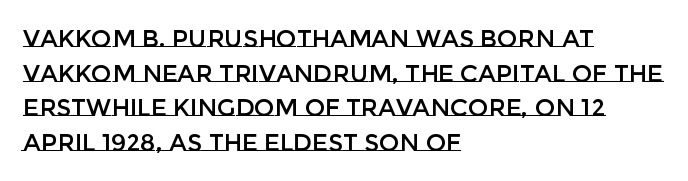
Q: Is the text italic (slanted)? A: No, it is upright.
Q: Is the text underlined? A: No.
Q: How is the paragraph aligned? A: Left-aligned.
Q: Is the spacing between letters normal or unusually wide? A: Normal.
Q: Is the spacing between lines tight, normal or loose? A: Normal.
